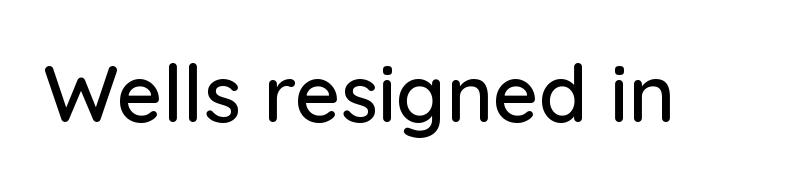
If you drew a line through each stem, it would be perfectly vertical. Each letter keeps its own natural width here, so spacing adapts to shape. The space beneath each line is pristine and unruled. Characters follow at the spacing the type designer built in. Stroke terminals: plain, sans-serif.
